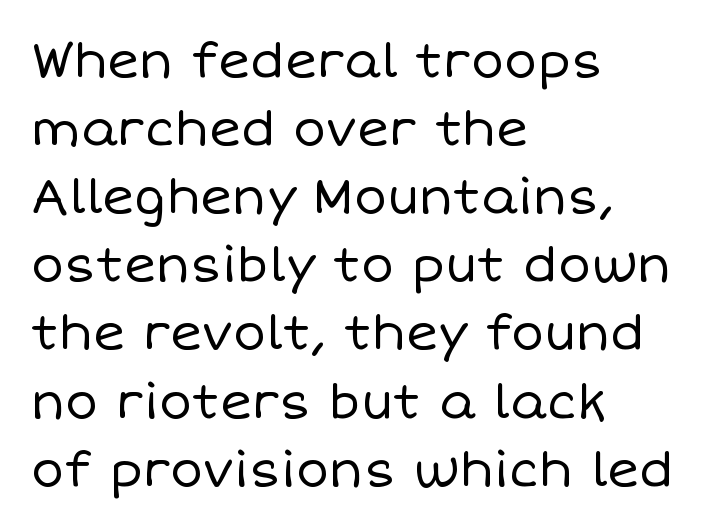
Does extra space separate the letters? No, they use regular spacing. Notice how descenders clear the ascenders below comfortably — that's standard leading. Stem width sits at or under what a default text font uses. Compared with a centered layout, this one pins lines to the left instead.
